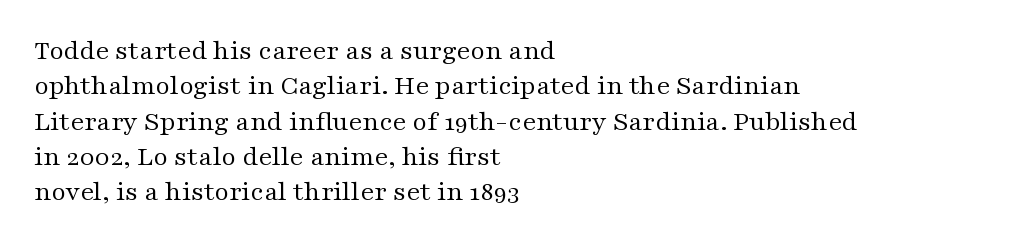
Short and long lines alike share a common starting point at left. These lines are rendered in a variable-pitch font. The face looks like a standard text weight, possibly lighter. Notice how the stems are strictly vertical — no italics here. Is this a sans? No — the strokes have serifs. The passage shown has conventional tracking throughout.
